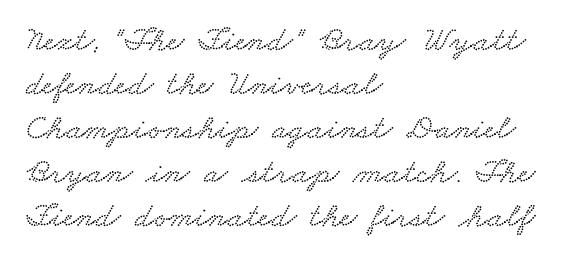
The image shows 35 px wide type; set left-aligned, normal line spacing (1.26x), normal letter spacing, not underlined; low stroke contrast and a small x-height.
